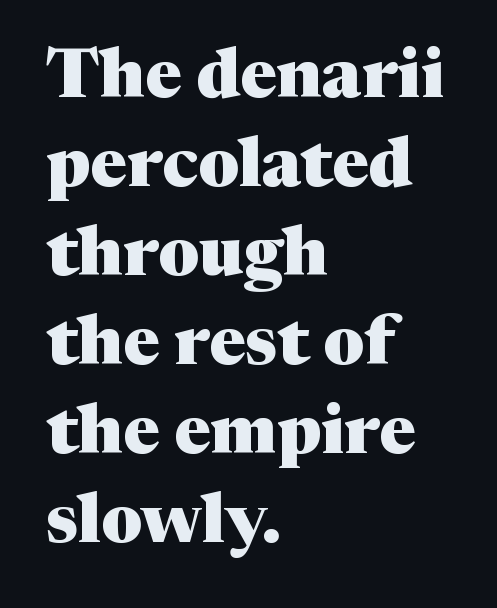
The image shows 69 px heavy serif type, upright; set left-aligned, normal line spacing (1.29x), normal letter spacing, not underlined; medium stroke contrast and a medium x-height.
